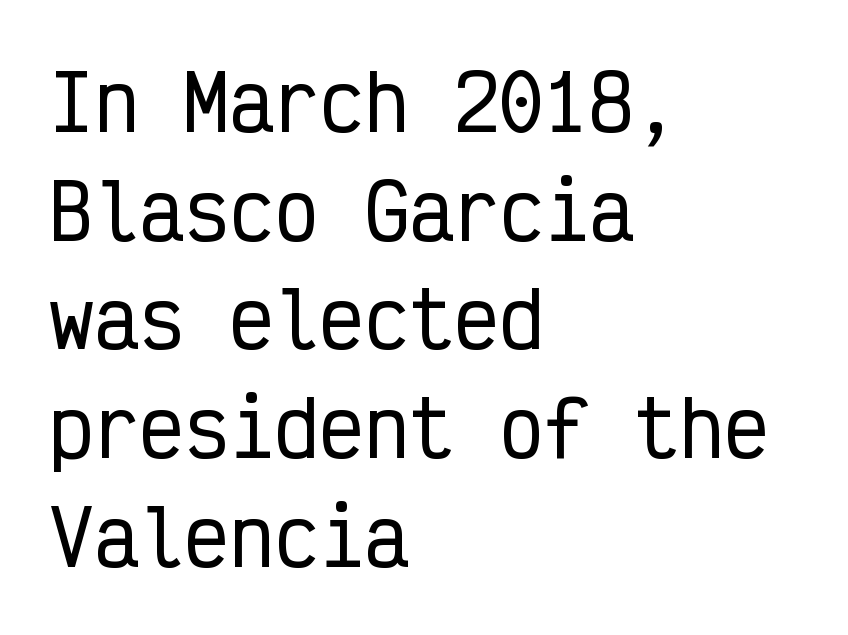
Nobody drew a line under any word here. Reading down the column, the eye jumps a familiar distance to each next line. The paragraph shown leans on its left margin. Does the type have serifs? No, each stem ends abruptly.
